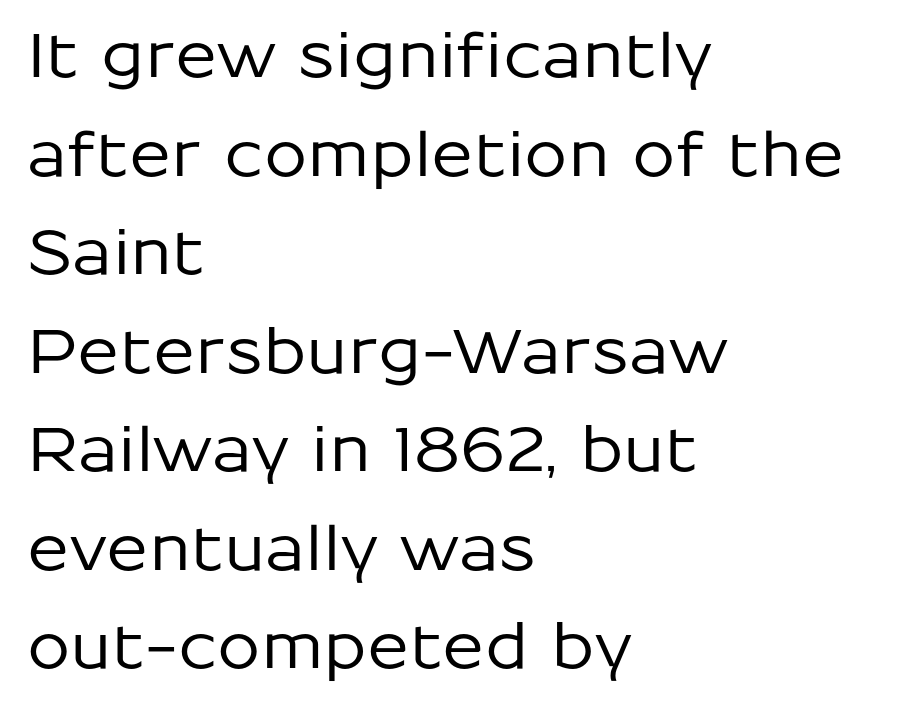
Only glyphs here, with clear space below each row. Spacing between characters is what you'd get straight out of the box. Classification — sans serif. Do the characters align in a grid? No, the font is proportional. Regular leading.
